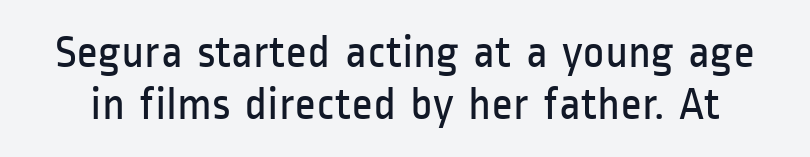
You could barely slide anything between these rows. Lines of text with bare space underneath. A quiet, ordinary-to-light weight characterises the typeface. The type is set solid horizontally, with unmodified tracking. Character widths vary here, with narrow letters taking less room than wide ones. Is this a sans? Yes — the strokes have no serifs.
